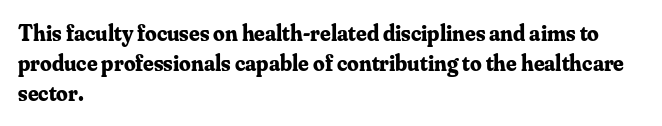
{"italic": "no", "bold": "yes", "underline": "no", "align": "left", "line_spacing": "normal", "line_spacing_ratio": 1.31, "letter_spacing": "normal", "letter_spacing_em": 0.0, "glyph_px": 23}
